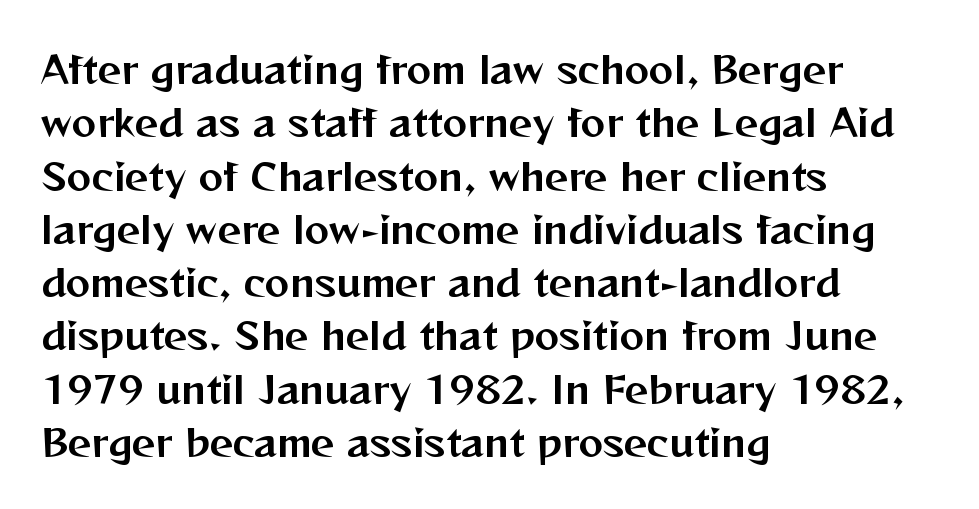
{"serif": "no", "italic": "no", "width": "normal", "stroke_contrast": "medium", "x_height": "medium", "monospaced": "no", "underline": "no", "align": "left", "line_spacing": "normal", "line_spacing_ratio": 1.44, "letter_spacing": "normal", "letter_spacing_em": 0.0, "glyph_px": 37}
